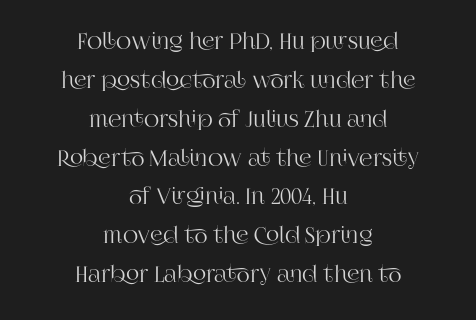
{"italic": "no", "underline": "no", "align": "center", "line_spacing_ratio": 1.85, "letter_spacing": "normal", "letter_spacing_em": 0.0, "glyph_px": 21}
